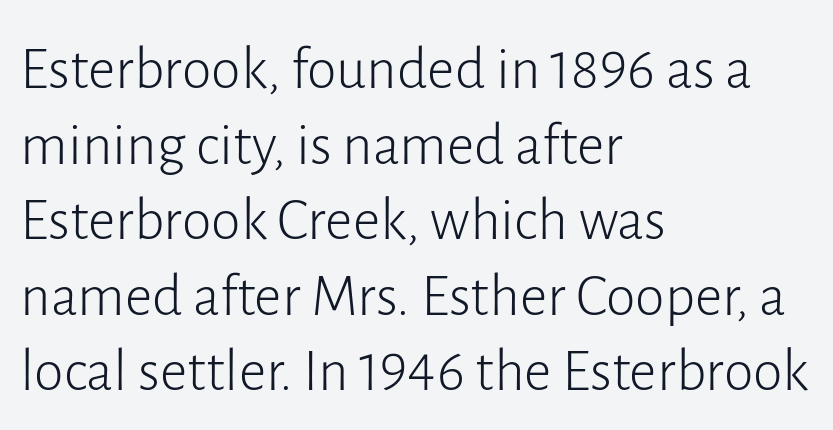
Q: Is the text bold? A: No.
Q: Is the text italic (slanted)? A: No, it is upright.
Q: Is the typeface a serif or a sans-serif typeface? A: Sans-serif.
Q: Is the text underlined? A: No.
Q: How is the paragraph aligned? A: Left-aligned.
Q: Is the spacing between letters normal or unusually wide? A: Normal.
Q: Is the spacing between lines tight, normal or loose? A: Normal.
Q: Width (condensed, normal, or wide)? A: Normal.
Q: Stroke contrast? A: Low.
Q: x-height? A: Medium.
Q: Monospaced? A: No.
